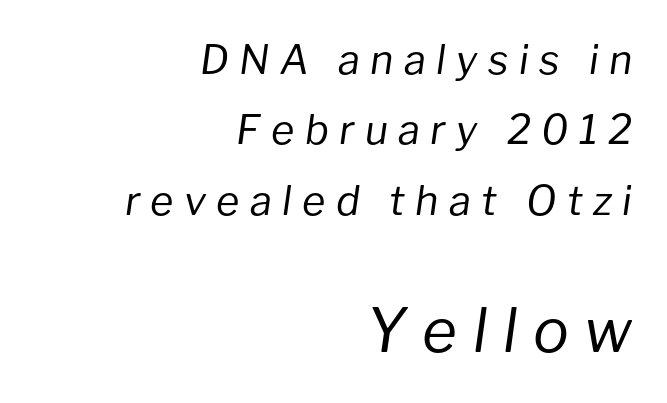
Q: Is the text bold? A: No.
Q: Is the text italic (slanted)? A: Yes, it leans right by about 8 degrees.
Q: Is the text underlined? A: No.
Q: How is the paragraph aligned? A: Right-aligned.
Q: Is the spacing between letters normal or unusually wide? A: Unusually wide.
Q: Which block of text is set in a larger size, the first (top) or the second (bottom)? A: The second (bottom) one.
Q: Width (condensed, normal, or wide)? A: Normal.
Q: Stroke contrast? A: Low.
Q: x-height? A: Medium.
Q: Monospaced? A: No.
